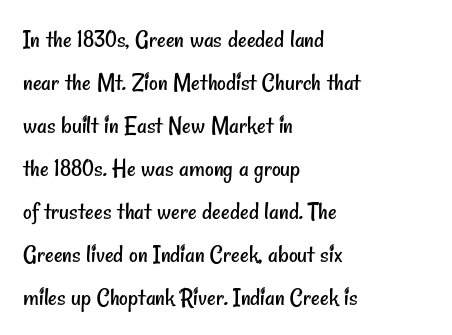
The image shows 27 px text type; set left-aligned, normal line spacing (1.59x), normal letter spacing, not underlined.
